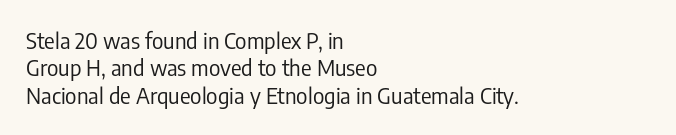
{"italic": "no", "bold": "no", "underline": "no", "align": "left", "line_spacing_ratio": 1.24, "letter_spacing": "normal", "letter_spacing_em": 0.0, "glyph_px": 22}
